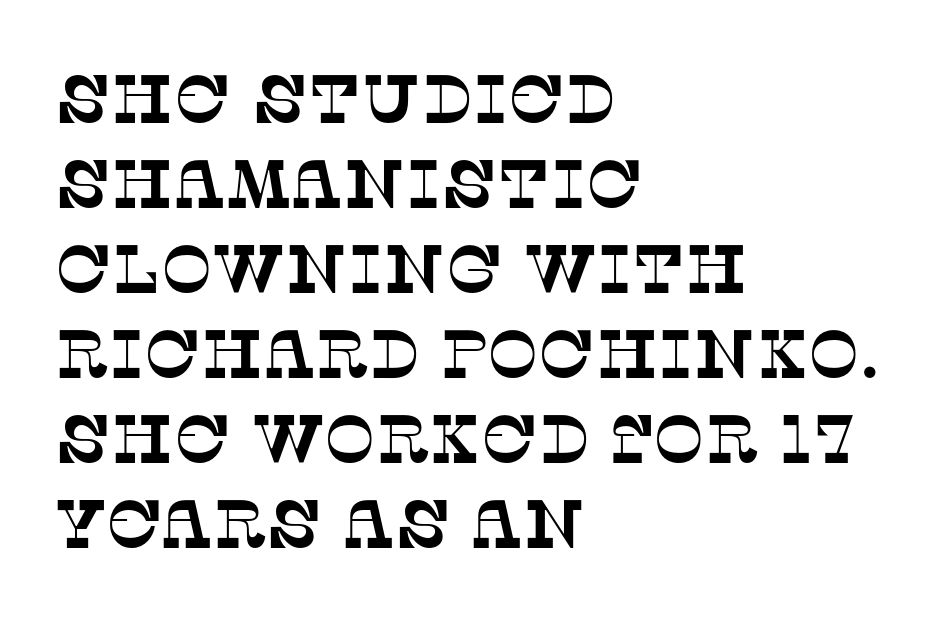
There is no visible air inserted between adjacent glyphs. Type without underlining. Visually the block forms a straight wall on the left and a jagged coastline on the right. Character widths vary here, with narrow letters taking less room than wide ones. Does the leading feel generous? No, just average. I'd call this a serif setting — the letters wear small feet.
